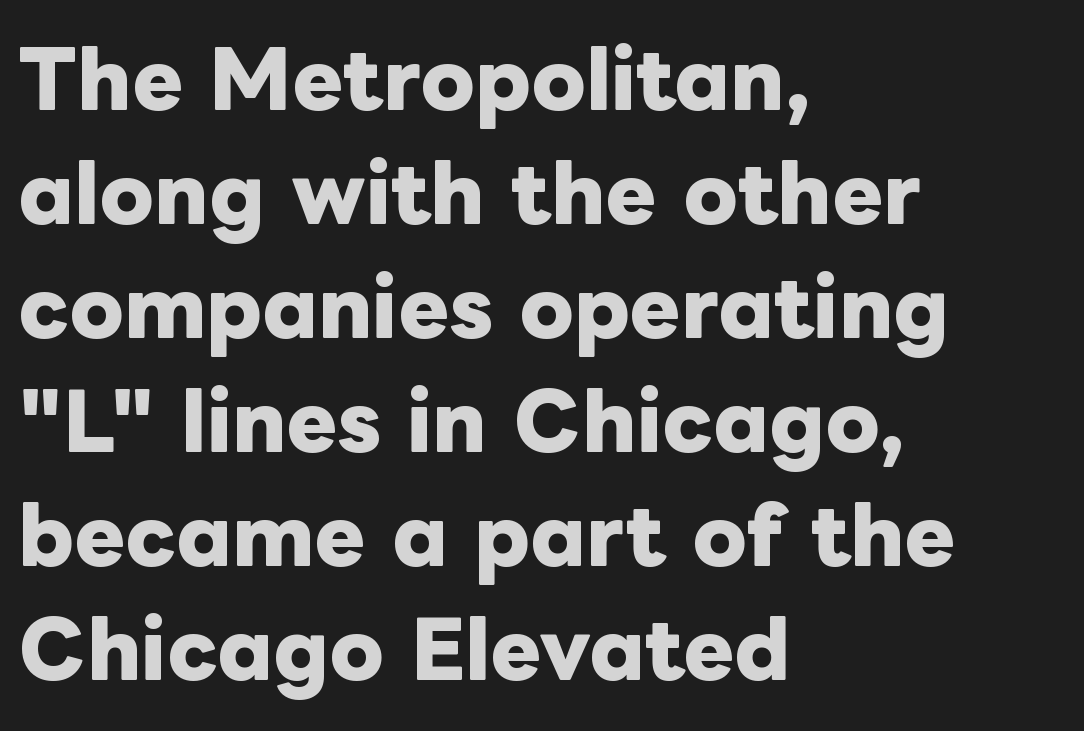
Upright lettering throughout. Plain, unruled lines of type. Heavy, bold letterforms. Think of a printed novel: that variable character pitch is what you see here. Vertically, the passage feels balanced, rows spaced as you'd expect. Caption: multi-line text, flush left, ragged right.
